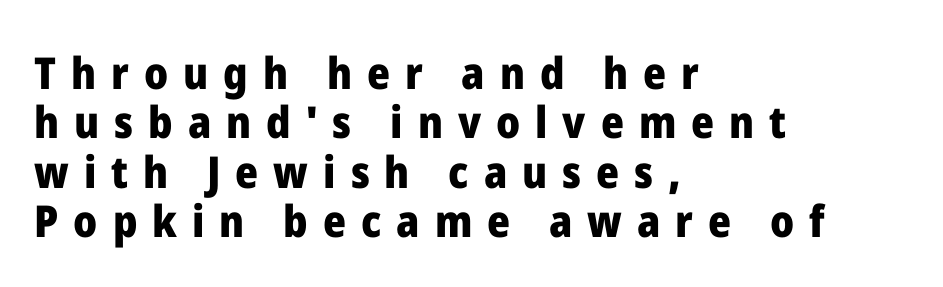
Q: Is the text bold? A: Yes.
Q: Is the text italic (slanted)? A: No, it is upright.
Q: Is the typeface a serif or a sans-serif typeface? A: Sans-serif.
Q: Is the text underlined? A: No.
Q: How is the paragraph aligned? A: Left-aligned.
Q: Is the spacing between letters normal or unusually wide? A: Unusually wide.
Q: Is the spacing between lines tight, normal or loose? A: Tight.
Q: Width (condensed, normal, or wide)? A: Normal.
Q: Stroke contrast? A: Low.
Q: x-height? A: Medium.
Q: Monospaced? A: No.
